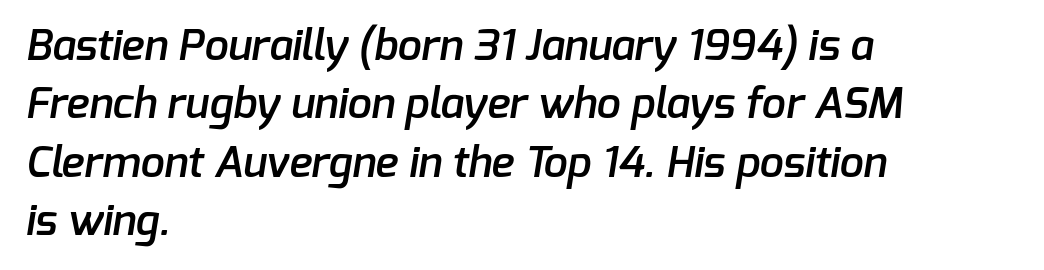
{"serif": "no", "bold": "semi", "weight": "semibold", "width": "normal", "stroke_contrast": "low", "x_height": "medium", "monospaced": "no", "underline": "no", "align": "left", "line_spacing": "normal", "line_spacing_ratio": 1.36, "letter_spacing": "normal", "letter_spacing_em": 0.0, "glyph_px": 43}
